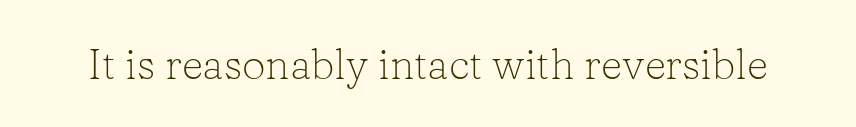
Stem width sits at or under what a default text font uses. Spacing verdict: proportional, widths tailored to each character. The foot of each line stays bare and open. These lines were composed using upright roman letters. No extra tracking has been applied to these lines. The glyphs in this specimen are seriffed.
